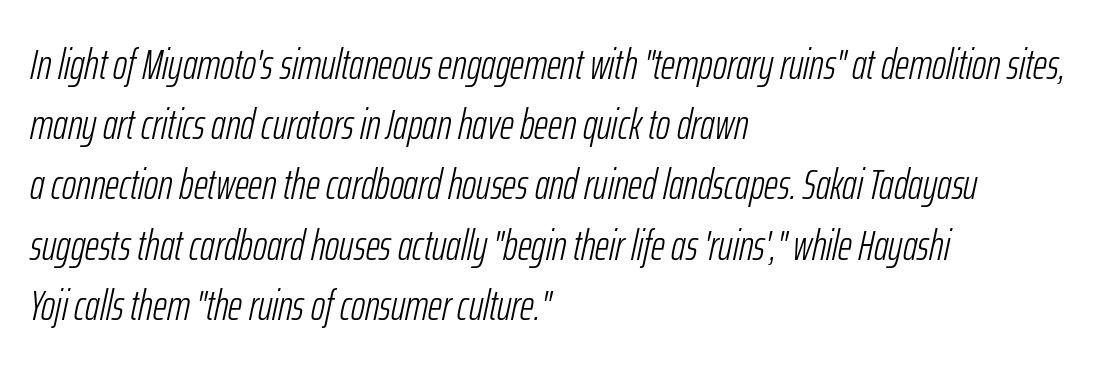
The image shows 43 px light, condensed type, italic (leaning right); set left-aligned, normal line spacing (1.4x), normal letter spacing, not underlined; low stroke contrast and a medium x-height.
